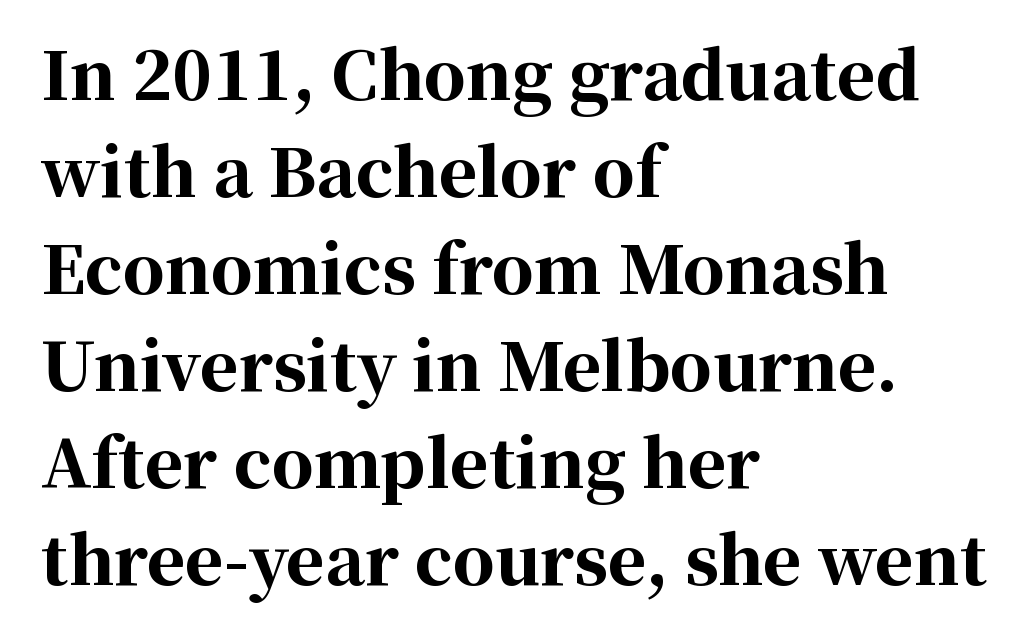
In terms of posture, this sample is upright. You could not count columns in this text — the font is proportionally spaced. The face used here has the dense, thick strokes of a bold. Compared with typical body copy, the letter spacing here is the same.
